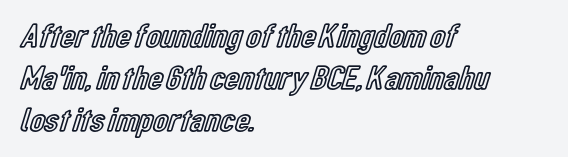
Q: Is the text italic (slanted)? A: Yes.
Q: Is the text underlined? A: No.
Q: How is the paragraph aligned? A: Left-aligned.
Q: Is the spacing between letters normal or unusually wide? A: Normal.
Q: Width (condensed, normal, or wide)? A: Condensed.
Q: x-height? A: Medium.
Q: Monospaced? A: No.
